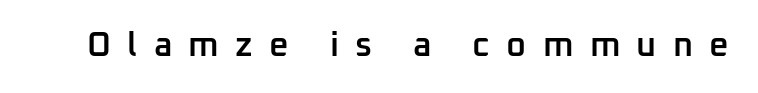
{"serif": "no", "italic": "no", "bold": "semi", "weight": "semibold", "width": "normal", "stroke_contrast": "low", "x_height": "medium", "monospaced": "no", "underline": "no", "letter_spacing": "wide", "letter_spacing_em": 0.48, "glyph_px": 34}
